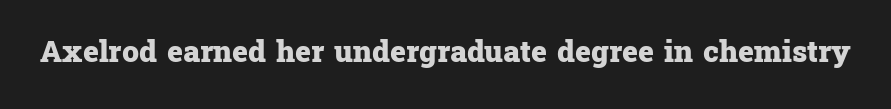
The image shows 30 px heavy serif type, upright; set normal letter spacing, not underlined; low stroke contrast and a medium x-height.
